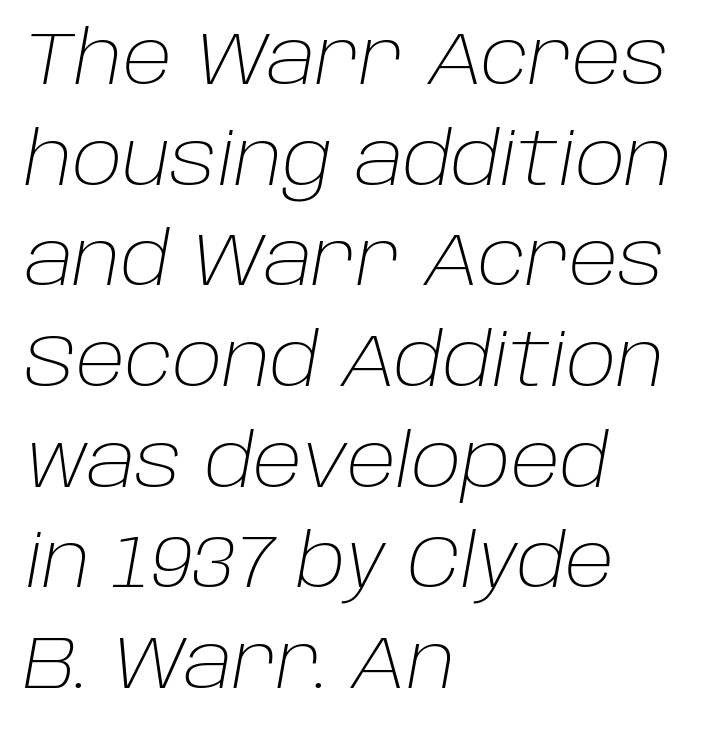
The image shows 74 px light type, italic (leaning right); set left-aligned, normal line spacing (1.36x), normal letter spacing, not underlined; low stroke contrast and a large x-height.
